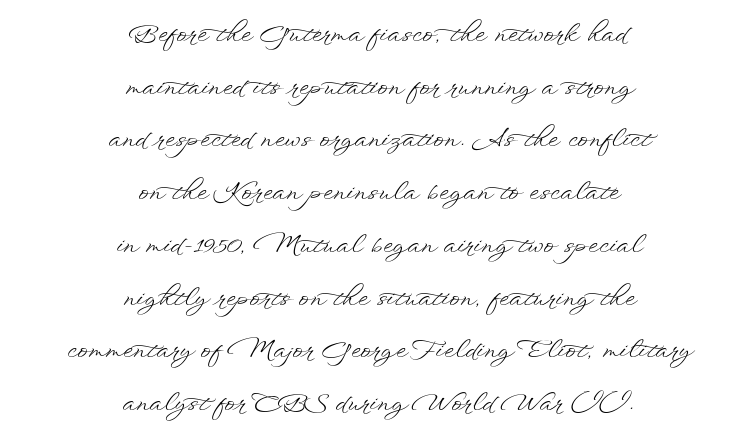
The image shows 25 px text type; set centered, loose line spacing (2.11x), normal letter spacing, not underlined.
